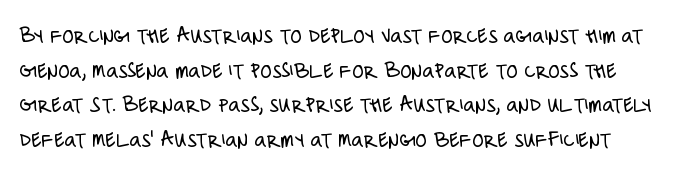
Italic: no, the glyphs are upright roman. A clean baseline with only descenders dipping below it. Caption: face not bold, strokes unweighted. Regular leading.
